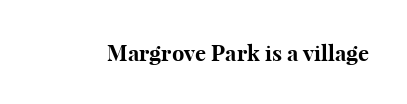
Q: Is the text bold? A: Yes.
Q: Is the text italic (slanted)? A: No, it is upright.
Q: Is the text underlined? A: No.
Q: Is the spacing between letters normal or unusually wide? A: Normal.
